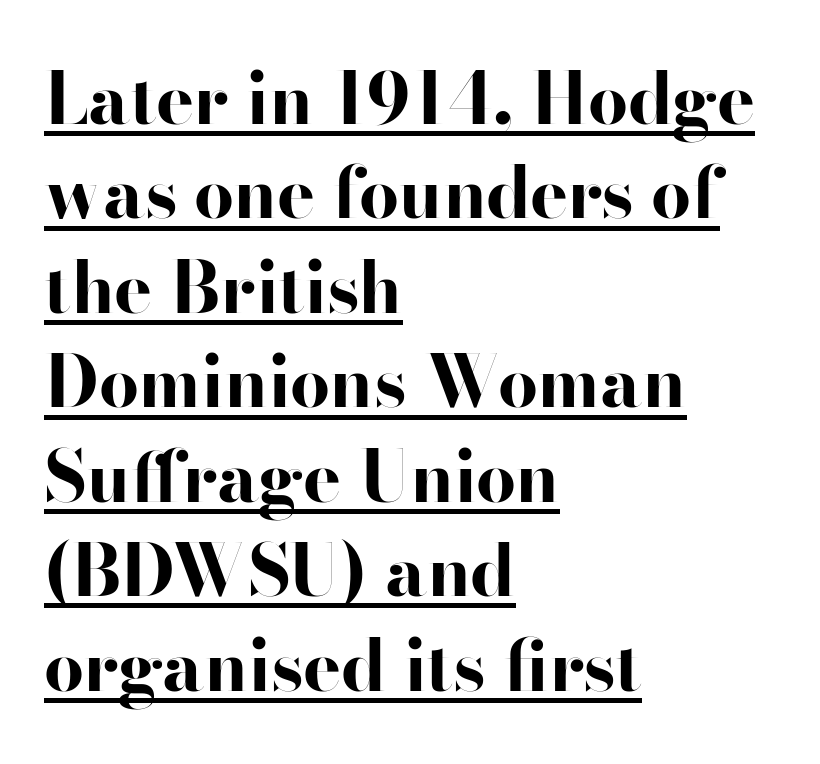
{"serif": "no", "italic": "no", "bold": "yes", "weight": "bold", "width": "wide", "stroke_contrast": "high", "x_height": "small", "monospaced": "no", "underline": "yes", "align": "left", "line_spacing": "normal", "line_spacing_ratio": 1.33, "letter_spacing": "normal", "letter_spacing_em": 0.0, "glyph_px": 71}
